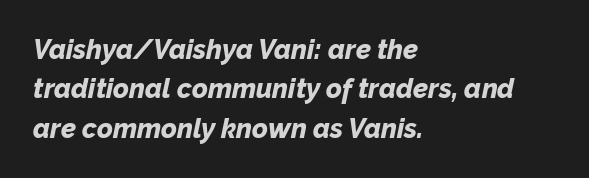
The image shows 27 px bold type, italic (leaning right); set left-aligned, normal line spacing (1.46x), normal letter spacing, not underlined.
